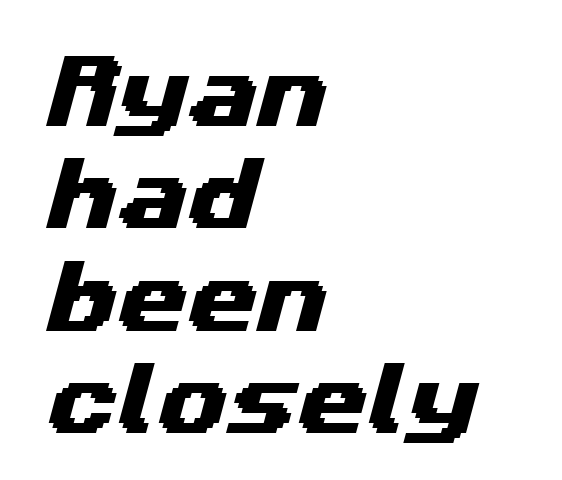
Q: Is the typeface a serif or a sans-serif typeface? A: Sans-serif.
Q: Is the text underlined? A: No.
Q: How is the paragraph aligned? A: Left-aligned.
Q: Is the spacing between letters normal or unusually wide? A: Normal.
Q: Is the spacing between lines tight, normal or loose? A: Normal.
Q: Width (condensed, normal, or wide)? A: Wide.
Q: Stroke contrast? A: Medium.
Q: x-height? A: Medium.
Q: Monospaced? A: No.
